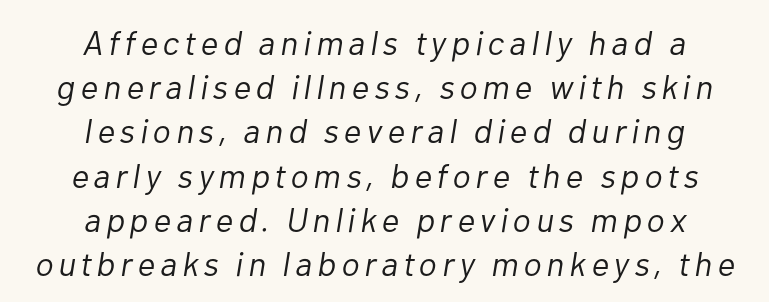
Stem width sits at or under what a default text font uses. The passage shown is typed in a proportional face where columns would drift. Would a proofreader flag this as italicized? Yes. Reading down the column, the eye jumps a familiar distance to each next line.
